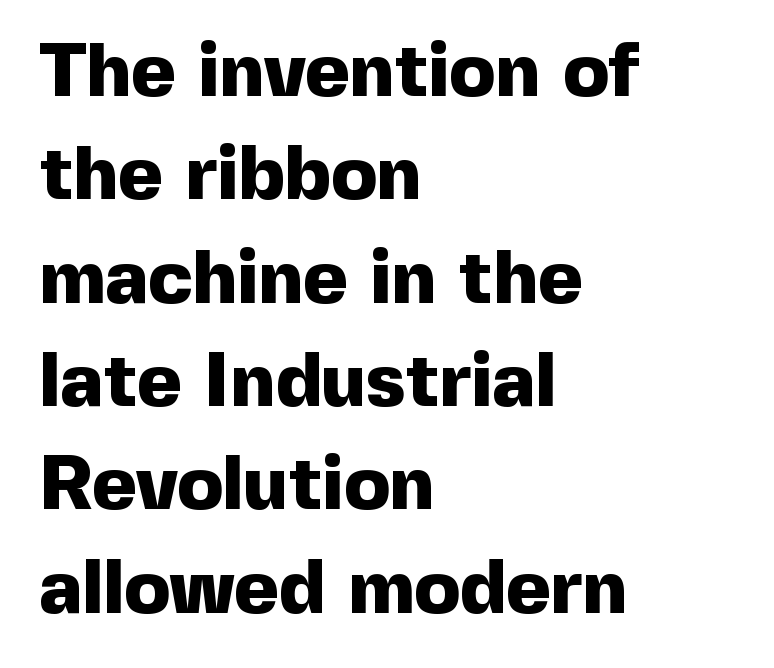
Q: Is the text bold? A: Yes.
Q: Is the text italic (slanted)? A: No, it is upright.
Q: Is the typeface a serif or a sans-serif typeface? A: Sans-serif.
Q: Is the text underlined? A: No.
Q: How is the paragraph aligned? A: Left-aligned.
Q: Is the spacing between letters normal or unusually wide? A: Normal.
Q: Is the spacing between lines tight, normal or loose? A: Normal.
Q: Width (condensed, normal, or wide)? A: Normal.
Q: x-height? A: Medium.
Q: Monospaced? A: No.
